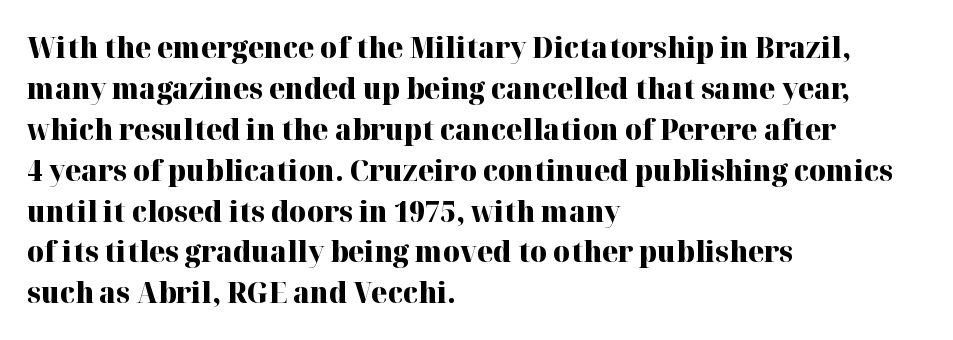
{"serif": "yes", "italic": "no", "bold": "yes", "weight": "heavy", "width": "normal", "stroke_contrast": "high", "x_height": "medium", "monospaced": "no", "underline": "no", "align": "left", "line_spacing": "normal", "line_spacing_ratio": 1.41, "letter_spacing": "normal", "letter_spacing_em": 0.0, "glyph_px": 29}
